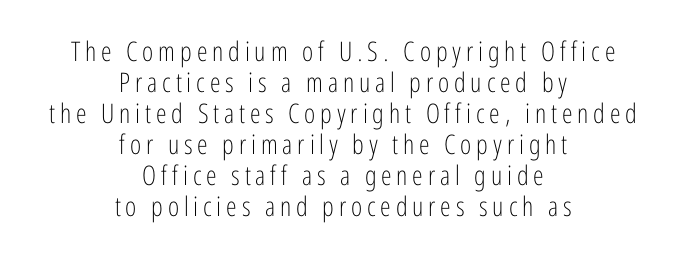
Q: Is the text bold? A: No.
Q: Is the text italic (slanted)? A: No, it is upright.
Q: Is the text underlined? A: No.
Q: How is the paragraph aligned? A: Centered.
Q: Is the spacing between lines tight, normal or loose? A: Tight.
